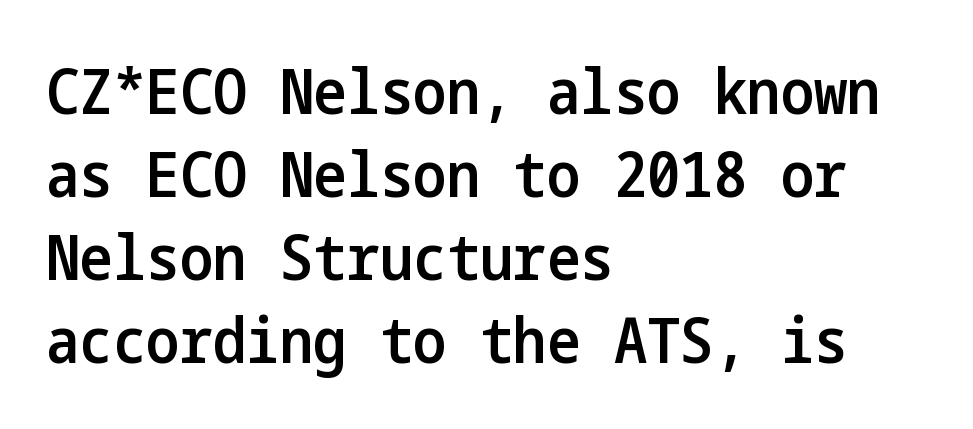
Typographically, this falls in the sans-serif category. Firm but not heavy-handed strokes: this text is semibold. Caption: multi-line text, flush left, ragged right. Leading: standard.
